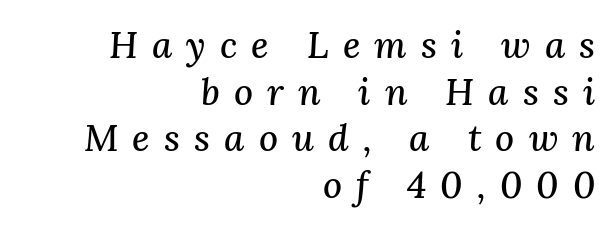
The image shows 37 px serif type, italic (leaning right); set right-aligned, normal line spacing (1.26x), unusually wide letter spacing (+0.38 em), not underlined; medium stroke contrast and a medium x-height.
